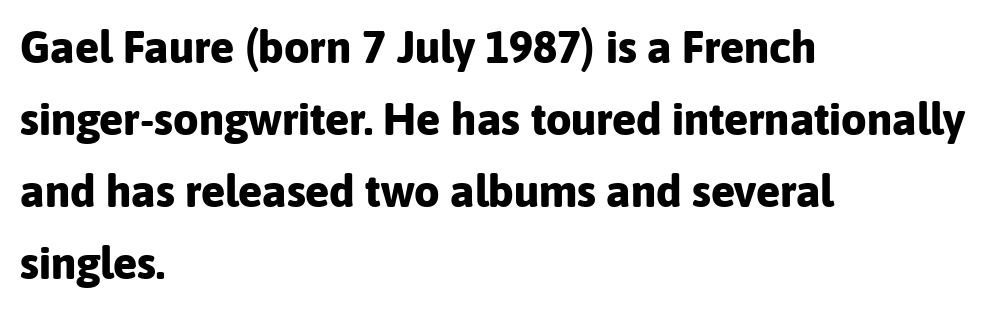
Q: Is the text bold? A: Yes.
Q: Is the text italic (slanted)? A: No, it is upright.
Q: Is the typeface a serif or a sans-serif typeface? A: Sans-serif.
Q: Is the text underlined? A: No.
Q: How is the paragraph aligned? A: Left-aligned.
Q: Is the spacing between letters normal or unusually wide? A: Normal.
Q: Is the spacing between lines tight, normal or loose? A: Normal.
Q: Width (condensed, normal, or wide)? A: Normal.
Q: Stroke contrast? A: Low.
Q: x-height? A: Medium.
Q: Monospaced? A: No.
